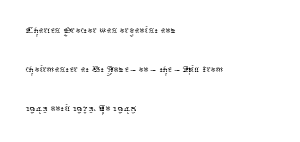
The image shows 24 px text type, upright; set left-aligned, normal line spacing (1.63x), normal letter spacing, not underlined.
